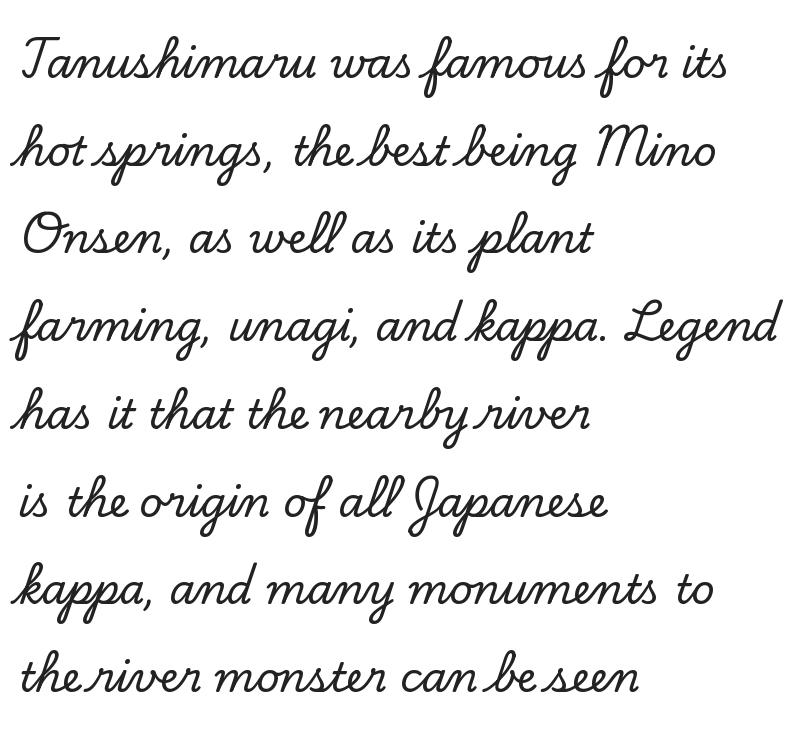
{"serif": "yes", "width": "normal", "stroke_contrast": "low", "x_height": "small", "monospaced": "no", "underline": "no", "align": "left", "line_spacing": "loose", "line_spacing_ratio": 2.14, "letter_spacing": "normal", "letter_spacing_em": 0.0, "glyph_px": 41}
